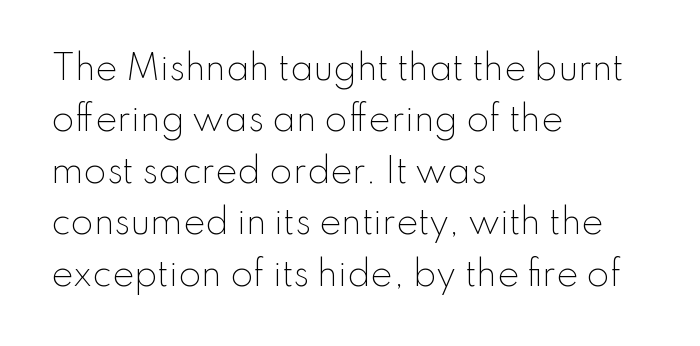
{"serif": "no", "italic": "no", "bold": "no", "weight": "light", "width": "normal", "stroke_contrast": "low", "x_height": "small", "monospaced": "no", "underline": "no", "align": "left", "line_spacing": "normal", "line_spacing_ratio": 1.56, "letter_spacing": "normal", "letter_spacing_em": 0.0, "glyph_px": 33}
